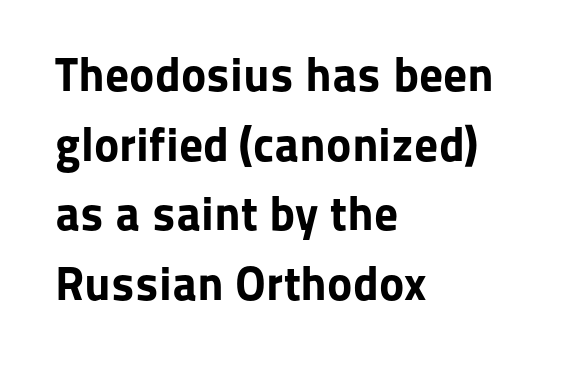
All the whitespace from short lines collects on the right. Is this a fixed-width face? No — the glyphs have proportional, varying widths. The designer left line spacing at the default. The glyphs are unaccompanied by any horizontal stroke below them. The passage shown is typeset with a sans-serif family. Each word holds together tightly as a unit, with standard inter-letter gaps.
